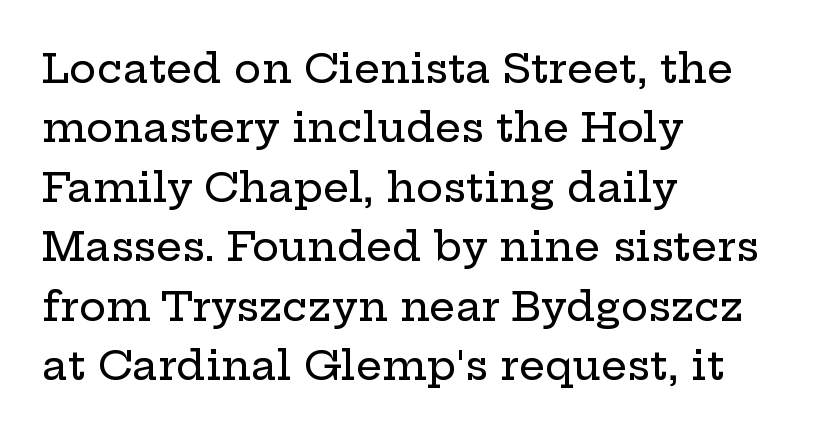
Q: Is the text italic (slanted)? A: No, it is upright.
Q: Is the typeface a serif or a sans-serif typeface? A: Serif.
Q: Is the text underlined? A: No.
Q: How is the paragraph aligned? A: Left-aligned.
Q: Is the spacing between letters normal or unusually wide? A: Normal.
Q: Is the spacing between lines tight, normal or loose? A: Normal.
Q: Width (condensed, normal, or wide)? A: Wide.
Q: Stroke contrast? A: Low.
Q: x-height? A: Medium.
Q: Monospaced? A: No.
